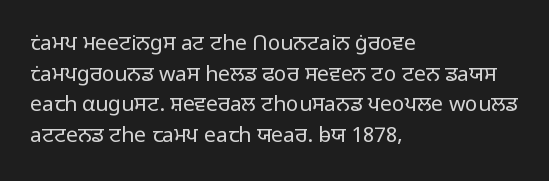
Q: Is the text bold? A: No.
Q: Is the text italic (slanted)? A: No, it is upright.
Q: Is the text underlined? A: No.
Q: How is the paragraph aligned? A: Left-aligned.
Q: Is the spacing between letters normal or unusually wide? A: Normal.
Q: Is the spacing between lines tight, normal or loose? A: Normal.
